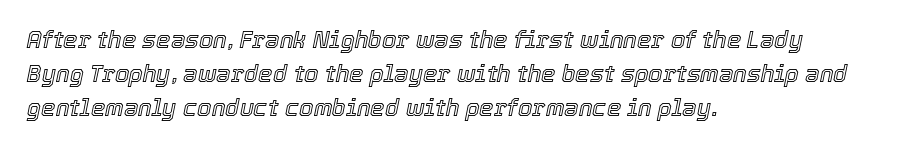
Q: Is the text italic (slanted)? A: Yes, it leans right by about 12 degrees.
Q: Is the text underlined? A: No.
Q: How is the paragraph aligned? A: Left-aligned.
Q: Is the spacing between letters normal or unusually wide? A: Normal.
Q: Is the spacing between lines tight, normal or loose? A: Normal.
